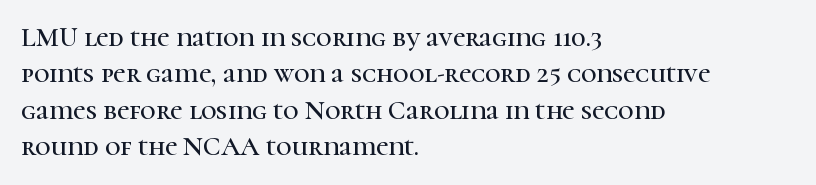
{"italic": "no", "underline": "no", "align": "left", "line_spacing": "normal", "line_spacing_ratio": 1.35, "letter_spacing": "normal", "letter_spacing_em": 0.0, "glyph_px": 27}
